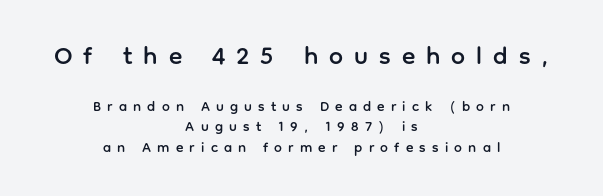
Q: Is the text italic (slanted)? A: No, it is upright.
Q: Is the text underlined? A: No.
Q: How is the paragraph aligned? A: Centered.
Q: Is the spacing between letters normal or unusually wide? A: Unusually wide.
Q: Is the spacing between lines tight, normal or loose? A: Normal.
Q: Which block of text is set in a larger size, the first (top) or the second (bottom)? A: The first (top) one.
